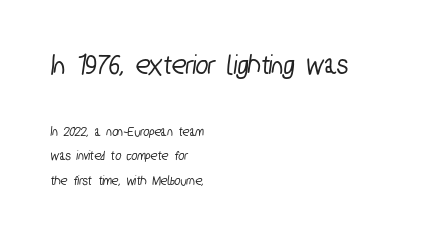
Q: Is the typeface a serif or a sans-serif typeface? A: Sans-serif.
Q: Is the text underlined? A: No.
Q: How is the paragraph aligned? A: Left-aligned.
Q: Is the spacing between letters normal or unusually wide? A: Normal.
Q: Which block of text is set in a larger size, the first (top) or the second (bottom)? A: The first (top) one.
Q: Width (condensed, normal, or wide)? A: Condensed.
Q: Stroke contrast? A: Low.
Q: x-height? A: Medium.
Q: Monospaced? A: No.
